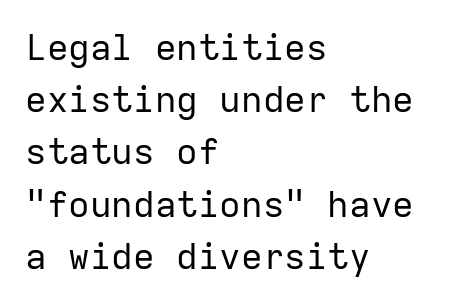
The image shows 36 px regular-weight sans-serif type, upright, monospaced; set left-aligned, normal line spacing (1.45x), normal letter spacing, not underlined; low stroke contrast and a medium x-height.
